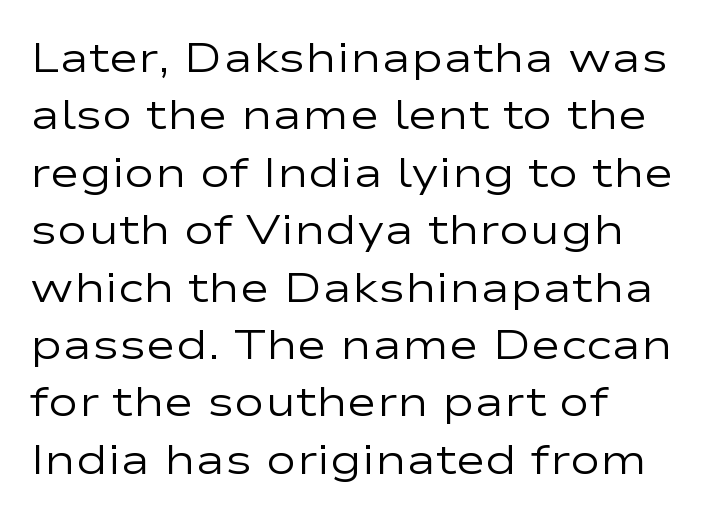
{"serif": "no", "italic": "no", "bold": "no", "weight": "regular", "width": "wide", "stroke_contrast": "low", "x_height": "medium", "monospaced": "no", "underline": "no", "align": "left", "line_spacing": "normal", "line_spacing_ratio": 1.4, "letter_spacing": "normal", "letter_spacing_em": 0.0, "glyph_px": 41}
